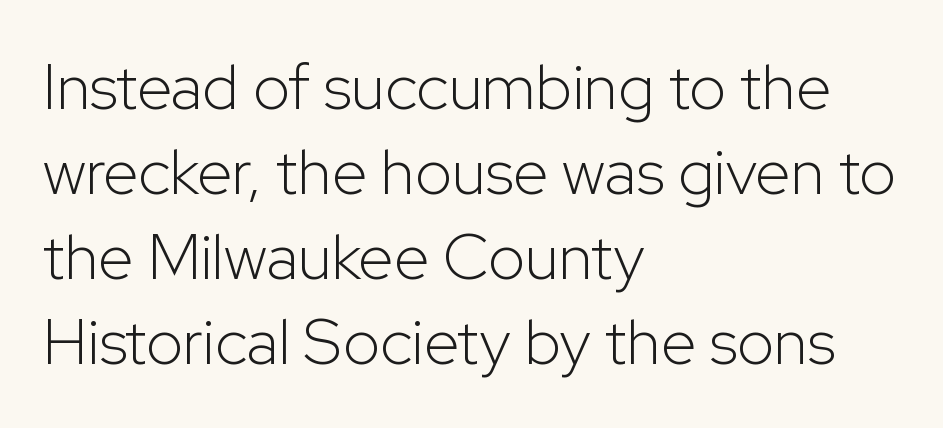
{"serif": "no", "italic": "no", "bold": "no", "weight": "light", "width": "normal", "stroke_contrast": "low", "x_height": "medium", "monospaced": "no", "underline": "no", "align": "left", "line_spacing": "normal", "line_spacing_ratio": 1.33, "letter_spacing": "normal", "letter_spacing_em": 0.0, "glyph_px": 64}
